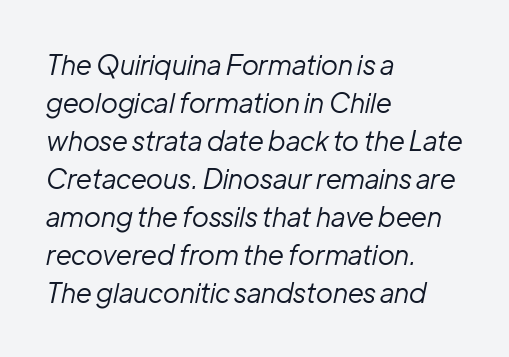
{"italic": "yes", "lean": "right", "slant_degrees": 12, "bold": "no", "underline": "no", "align": "left", "line_spacing": "normal", "line_spacing_ratio": 1.41, "letter_spacing": "normal", "letter_spacing_em": 0.0, "glyph_px": 27}
